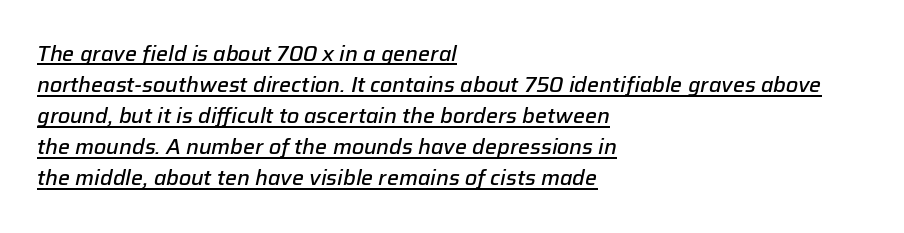
The image shows 21 px text type, italic (leaning right); set left-aligned, normal line spacing (1.48x), normal letter spacing, underlined.
